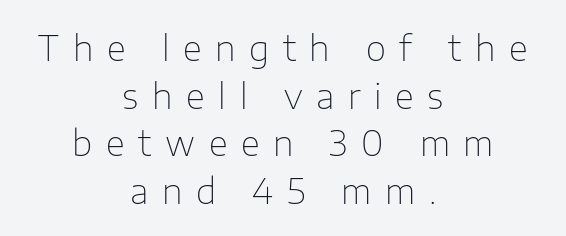
Q: Is the text bold? A: No.
Q: Is the text italic (slanted)? A: No, it is upright.
Q: Is the typeface a serif or a sans-serif typeface? A: Sans-serif.
Q: Is the text underlined? A: No.
Q: How is the paragraph aligned? A: Centered.
Q: Is the spacing between letters normal or unusually wide? A: Unusually wide.
Q: Is the spacing between lines tight, normal or loose? A: Normal.
Q: Width (condensed, normal, or wide)? A: Normal.
Q: Stroke contrast? A: Low.
Q: x-height? A: Medium.
Q: Monospaced? A: No.
